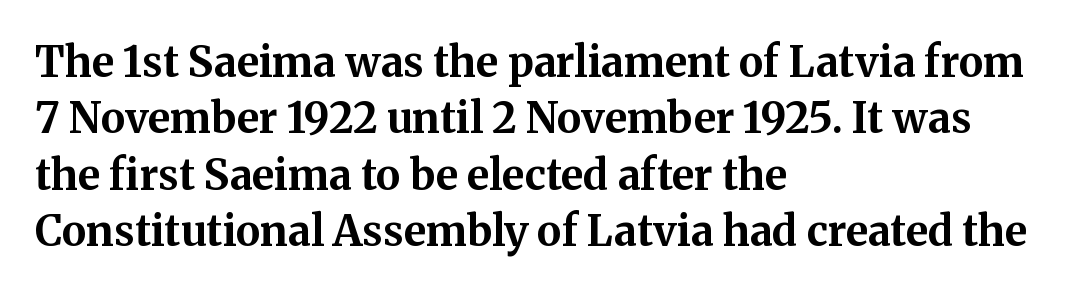
In terms of letterform style, serifs are clearly present. The rows are spaced the way most documents space them. Every letter is thick-stroked: bold, no question. Clear beneath every line of the passage.
